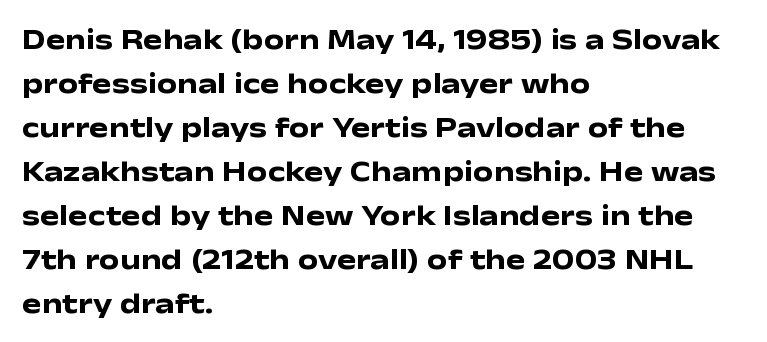
The image shows 29 px heavy, wide sans-serif type, upright; set left-aligned, normal line spacing (1.52x), normal letter spacing, not underlined; low stroke contrast and a medium x-height.
